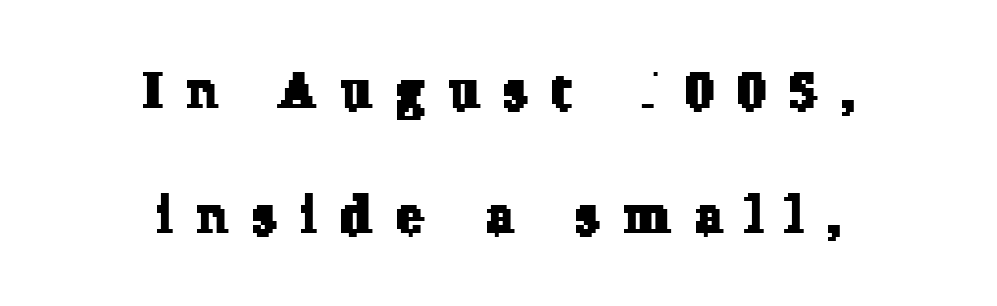
These lines are centered, leaving both edges ragged. These lines stand farther apart than default settings would place them. Serifs: yes, visible at the terminals of the letterforms. The horizontal fit of the characters is loose and conspicuously gappy. This rendering features lettering with no underline. A typesetter would call this proportional, since set widths differ per character.
